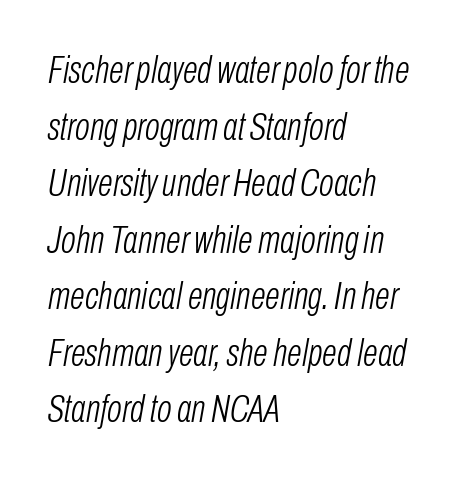
{"italic": "yes", "lean": "right", "slant_degrees": 10, "bold": "no", "weight": "light", "width": "condensed", "stroke_contrast": "low", "x_height": "medium", "monospaced": "no", "underline": "no", "align": "left", "line_spacing": "normal", "line_spacing_ratio": 1.45, "letter_spacing": "normal", "letter_spacing_em": 0.0, "glyph_px": 39}
